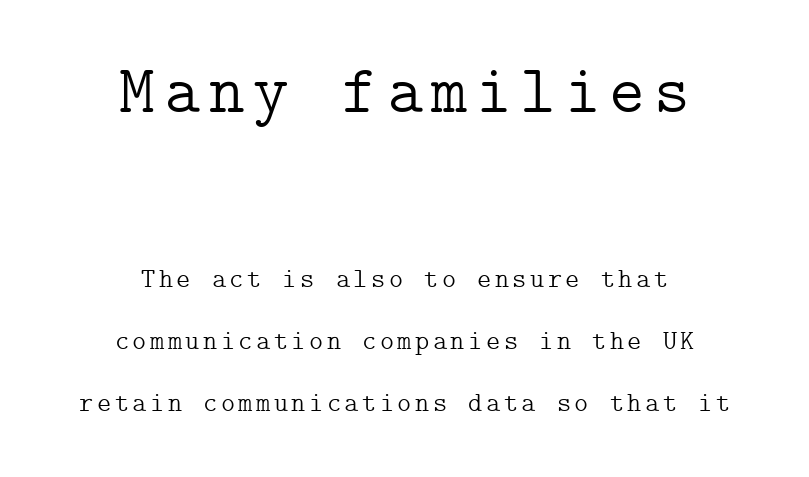
{"serif": "yes", "italic": "no", "bold": "no", "weight": "light", "width": "normal", "stroke_contrast": "low", "x_height": "medium", "underline": "no", "align": "center", "line_spacing": "loose", "line_spacing_ratio": 2.28, "larger_block": "first", "size_ratio": 2.52, "glyph_px": 68}
